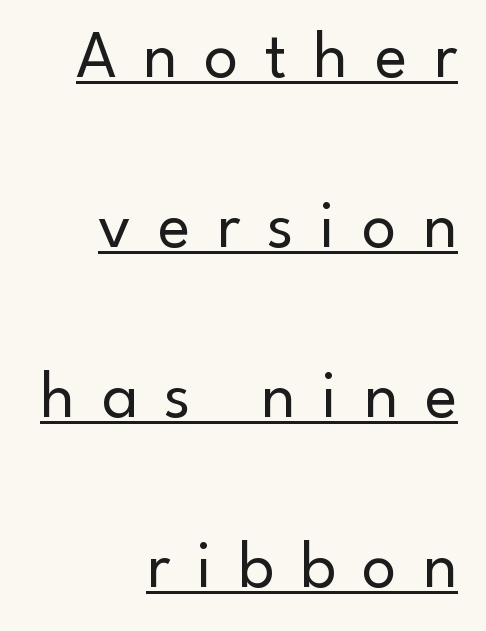
The letterforms stand isolated, each surrounded by extra space. These lines are composed in type without serifs. Loosely led — the rows are spread out. Think standard paragraph weight, or any step lighter than that. A continuous stroke trails under the words, as in a hyperlink. Upright lettering throughout.
